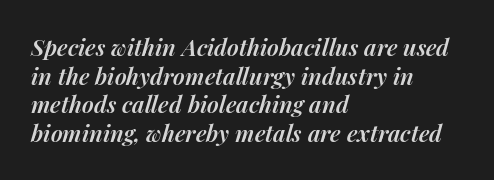
The image shows 23 px text type, italic (leaning right); set left-aligned, normal line spacing (1.25x), normal letter spacing, not underlined.
